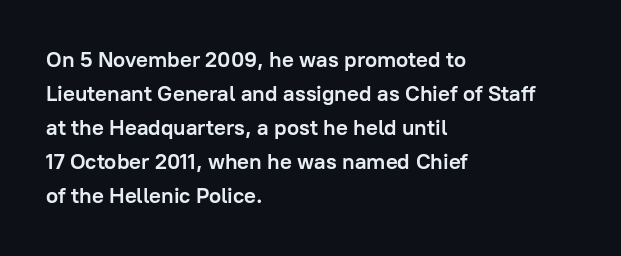
{"italic": "no", "bold": "yes", "underline": "no", "align": "left", "line_spacing": "normal", "line_spacing_ratio": 1.55, "letter_spacing": "normal", "letter_spacing_em": 0.0, "glyph_px": 22}
